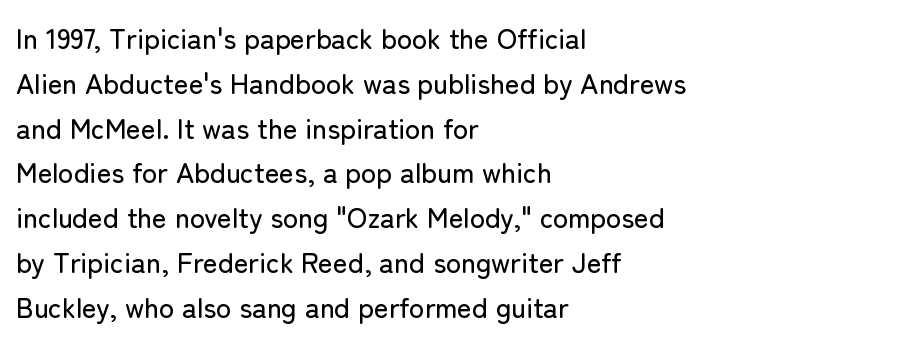
The image shows 28 px sans-serif type, upright; set left-aligned, normal line spacing (1.6x), normal letter spacing, not underlined; low stroke contrast and a medium x-height.
